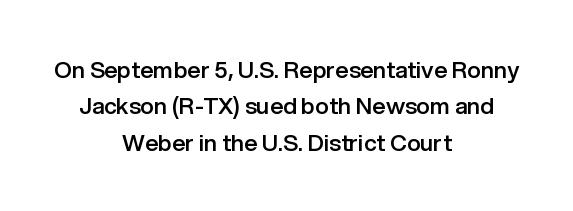
Q: Is the text bold? A: Semi-bold.
Q: Is the text italic (slanted)? A: No, it is upright.
Q: Is the text underlined? A: No.
Q: How is the paragraph aligned? A: Centered.
Q: Is the spacing between letters normal or unusually wide? A: Normal.
Q: Is the spacing between lines tight, normal or loose? A: Normal.
